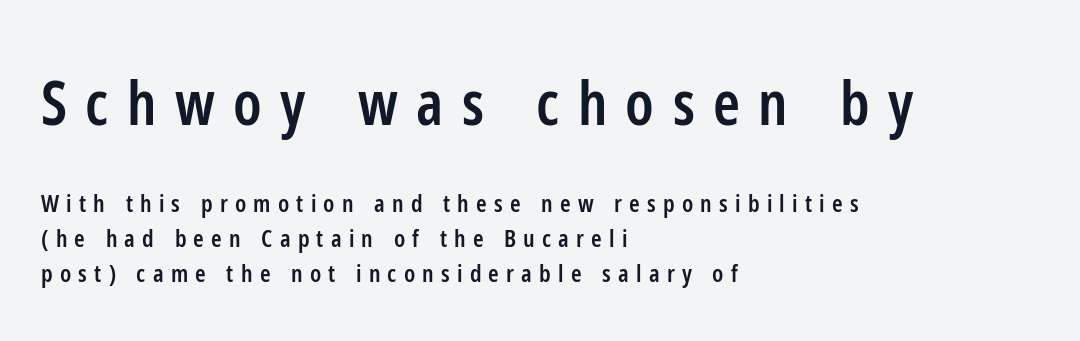
The image shows 61 px semibold, condensed sans-serif type, upright; set left-aligned, normal line spacing (1.46x), unusually wide letter spacing (+0.3 em), not underlined; the first (top) block is 2.54x larger; low stroke contrast and a medium x-height.
